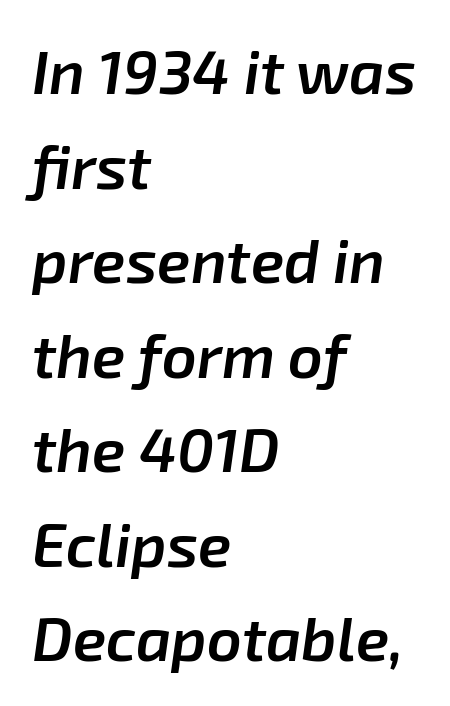
The image shows 61 px semibold type, italic (leaning right); set left-aligned, normal line spacing (1.55x), normal letter spacing, not underlined; low stroke contrast and a medium x-height.
